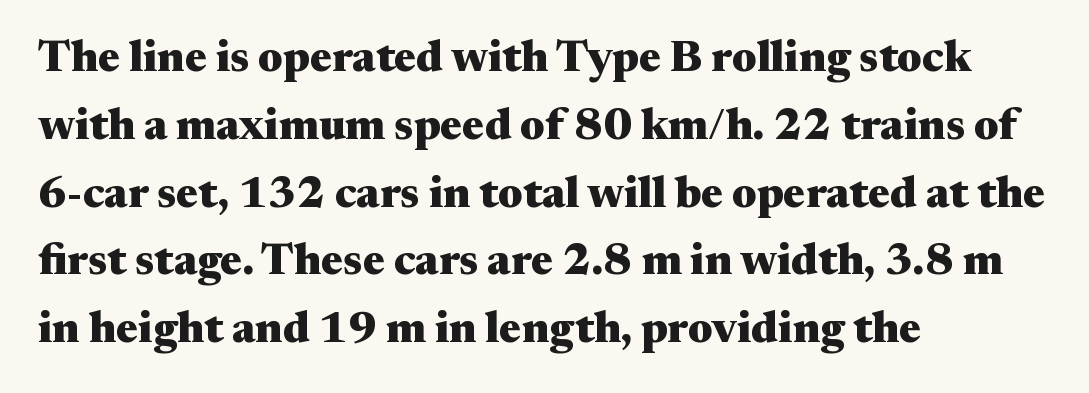
{"serif": "yes", "italic": "no", "bold": "yes", "weight": "heavy", "width": "wide", "stroke_contrast": "medium", "x_height": "medium", "monospaced": "no", "underline": "no", "align": "left", "line_spacing": "normal", "line_spacing_ratio": 1.54, "letter_spacing": "normal", "letter_spacing_em": 0.0, "glyph_px": 44}
